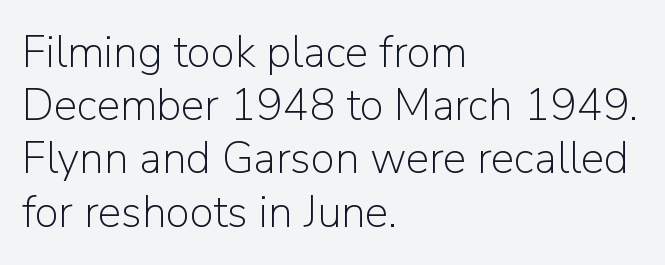
{"serif": "no", "italic": "no", "bold": "no", "weight": "light", "width": "normal", "stroke_contrast": "low", "x_height": "medium", "monospaced": "no", "underline": "no", "align": "left", "line_spacing_ratio": 1.21, "letter_spacing": "normal", "letter_spacing_em": 0.0, "glyph_px": 44}
